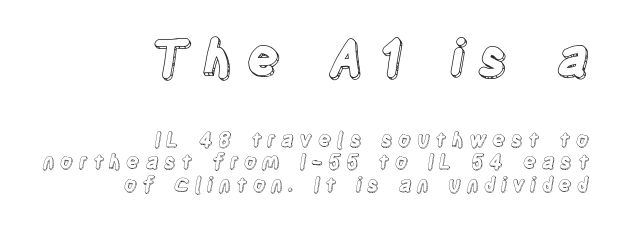
Reading down the block, your eye finds every line finishing at a fixed right position. The designer dialed line spacing down below the default. This sample has the flowing, uneven cadence of proportional lettering. The words here are not underlined. The letterforms stand isolated, each surrounded by extra space.
